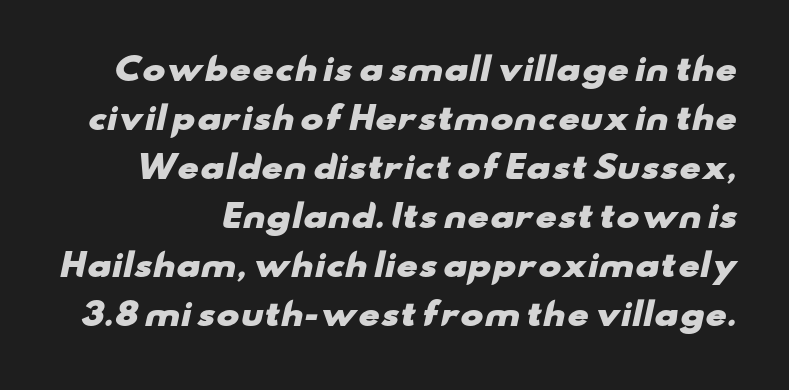
Think of a printed novel: that variable character pitch is what you see here. Compared with typical body copy, the letter spacing here is the same. A sans-serif font was chosen for this passage. Interline gaps are of average width in this sample. Clear beneath every line of the passage. The font is running at its bold setting.
